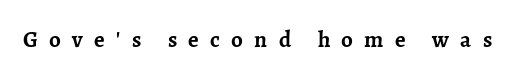
The image shows 23 px bold type, upright; set unusually wide letter spacing (+0.49 em), not underlined.
